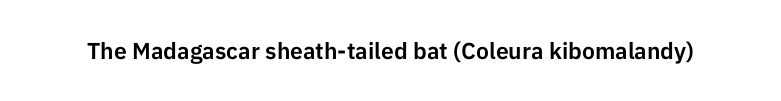
Each word holds together tightly as a unit, with standard inter-letter gaps. Posture: upright roman. The specimen omits any rule beneath the text block's lines.
